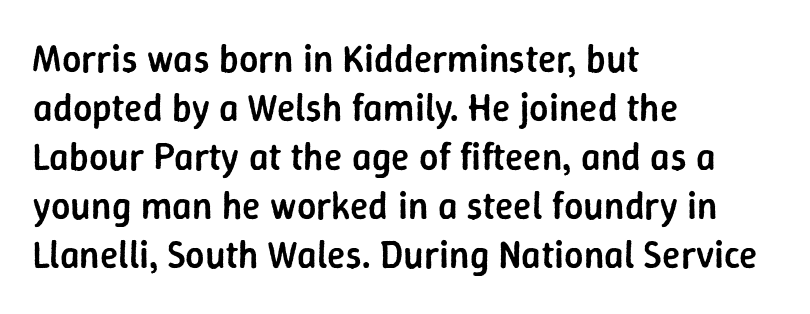
The image shows 38 px semibold sans-serif type, upright; set left-aligned, normal line spacing (1.29x), normal letter spacing, not underlined; low stroke contrast and a medium x-height.
